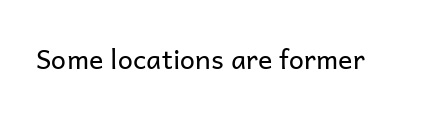
The image shows 27 px text type, upright; set normal letter spacing, not underlined.
